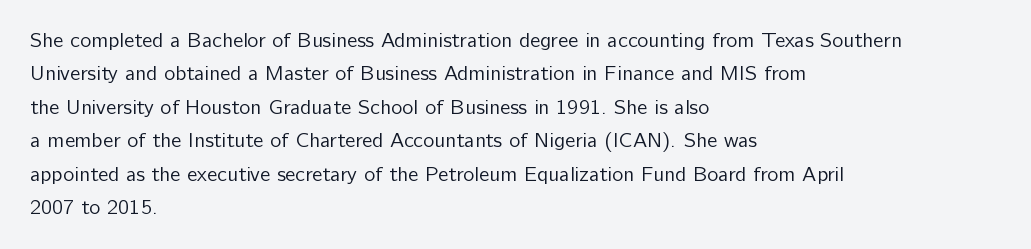
The image shows 21 px text type, upright; set left-aligned, normal line spacing (1.59x), normal letter spacing, not underlined.
